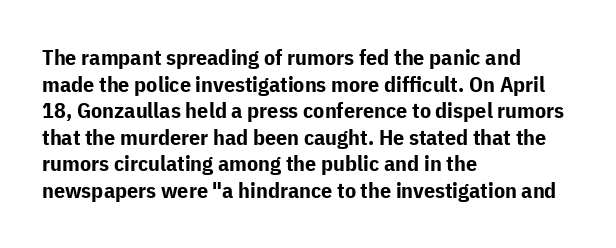
Which margin do the lines hug? The left one — the right edge is uneven. Weight check: bold — yes, fully. Tracking here is standard; glyphs follow each other at the usual distance. Unlike italic type, these characters show no tilt at all. Just letters on the line, the space beneath them empty.
